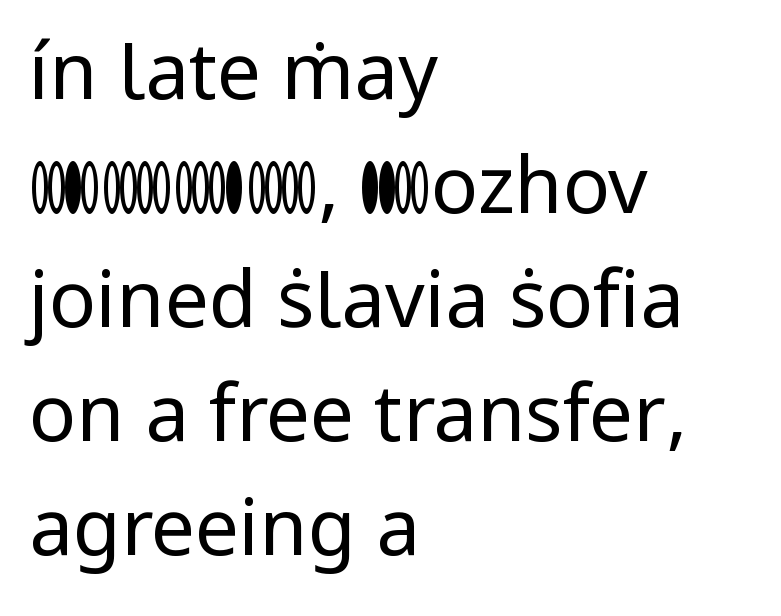
The image shows 78 px regular-weight sans-serif type, upright; set left-aligned, normal line spacing (1.46x), normal letter spacing, not underlined; low stroke contrast and a medium x-height.
